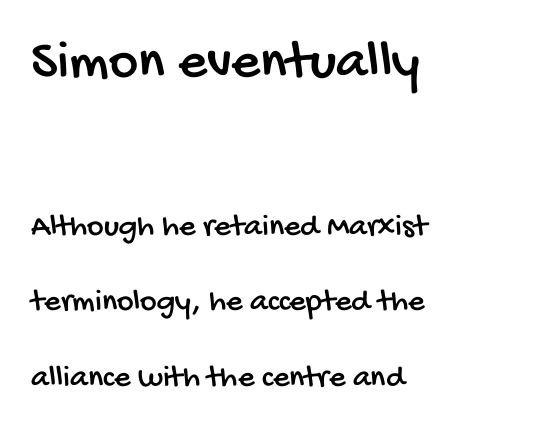
Regarding leading, the lines here are spaced well apart. A sans-serif font was chosen for this passage. These lines stack with their left ends in a neat column. The passage shown begins with its larger block and ends with its smaller one.
